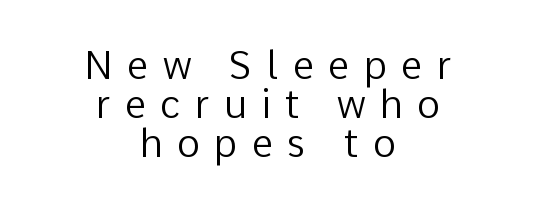
Nope, not italic — everything's standing straight. Unbolded letterforms with no extra heft. Unlike a traditional serif, this face leaves its strokes unadorned. A bare baseline throughout the passage. This block would grow much taller if given ordinary leading; it's compressed now.
